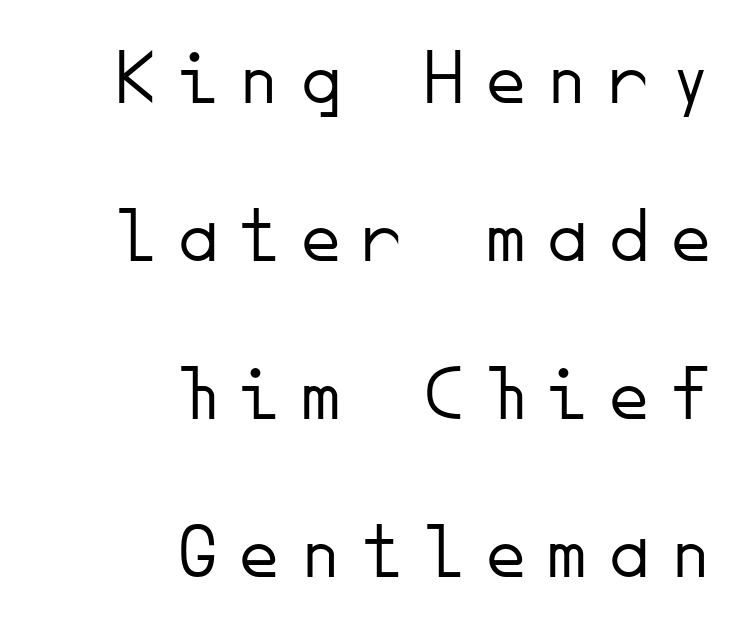
Counters stay open thanks to moderate or lighter strokes. Notice how the stems are strictly vertical — no italics here. Lines of text with bare space underneath. A typesetter would call this leading open, well beyond the default.
